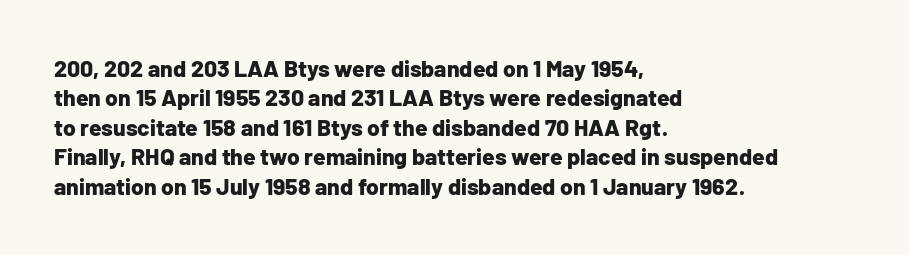
{"italic": "no", "bold": "yes", "underline": "no", "align": "left", "line_spacing": "normal", "line_spacing_ratio": 1.28, "letter_spacing": "normal", "letter_spacing_em": 0.0, "glyph_px": 23}
